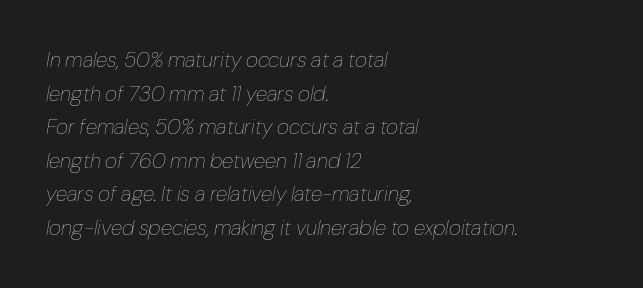
Q: Is the text bold? A: No.
Q: Is the text italic (slanted)? A: Yes, it leans right by about 10 degrees.
Q: Is the text underlined? A: No.
Q: How is the paragraph aligned? A: Left-aligned.
Q: Is the spacing between letters normal or unusually wide? A: Normal.
Q: Is the spacing between lines tight, normal or loose? A: Normal.
